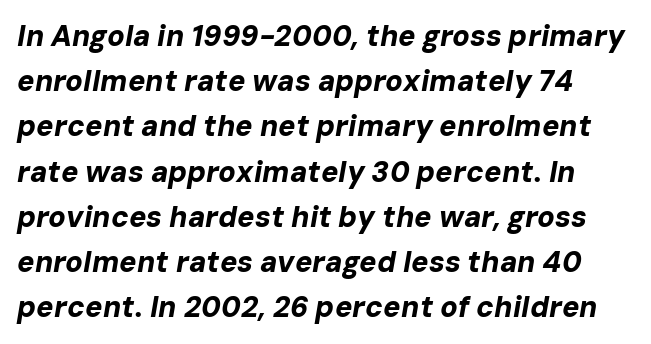
I'd describe the lettering as bold — thick and assertive. The axis of the letterforms is tilted away from vertical. The line-height multiplier appears to be the usual default. Note the varied advance widths — an 'i' is clearly narrower than an 'm'. Just letters on the line, the space beneath them empty.
